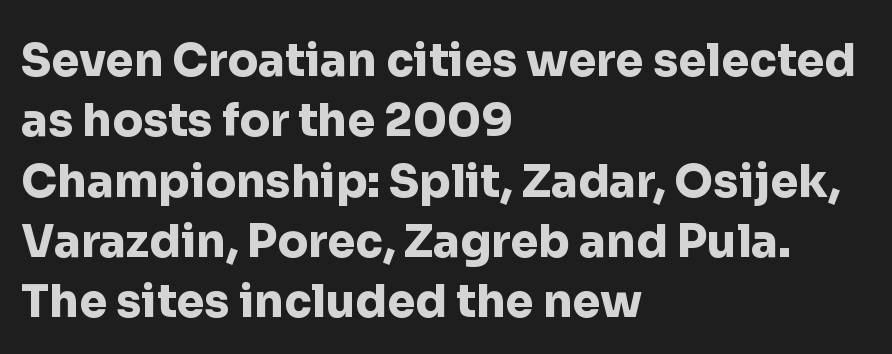
Q: Is the text bold? A: Yes.
Q: Is the text italic (slanted)? A: No, it is upright.
Q: Is the typeface a serif or a sans-serif typeface? A: Sans-serif.
Q: Is the text underlined? A: No.
Q: How is the paragraph aligned? A: Left-aligned.
Q: Is the spacing between letters normal or unusually wide? A: Normal.
Q: Is the spacing between lines tight, normal or loose? A: Normal.
Q: Width (condensed, normal, or wide)? A: Normal.
Q: Stroke contrast? A: Low.
Q: x-height? A: Medium.
Q: Monospaced? A: No.
